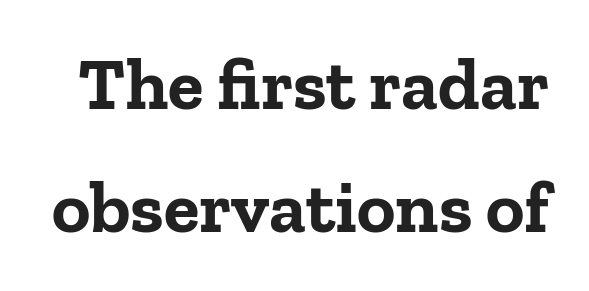
{"serif": "yes", "italic": "no", "bold": "yes", "weight": "bold", "width": "normal", "stroke_contrast": "low", "x_height": "medium", "monospaced": "no", "underline": "no", "line_spacing": "normal", "line_spacing_ratio": 1.68, "letter_spacing": "normal", "letter_spacing_em": 0.0, "glyph_px": 73}
